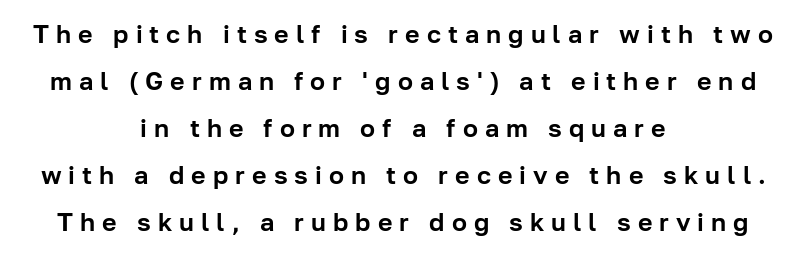
{"italic": "no", "underline": "no", "align": "center", "line_spacing_ratio": 1.88, "letter_spacing": "wide", "letter_spacing_em": 0.28, "glyph_px": 25}
